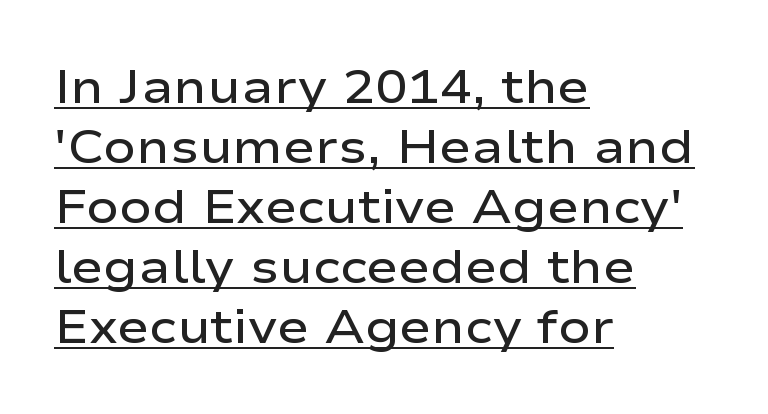
The image shows 48 px semibold, wide sans-serif type, upright; set left-aligned, normal line spacing (1.25x), normal letter spacing, underlined; low stroke contrast and a medium x-height.
